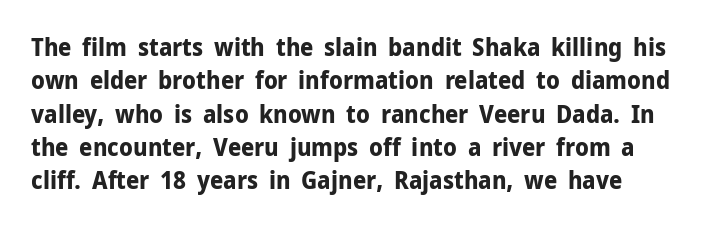
Q: Is the text bold? A: Yes.
Q: Is the text italic (slanted)? A: No, it is upright.
Q: Is the text underlined? A: No.
Q: Is the spacing between letters normal or unusually wide? A: Normal.
Q: Is the spacing between lines tight, normal or loose? A: Normal.
